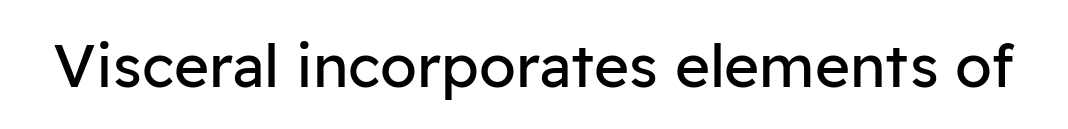
{"serif": "no", "italic": "no", "bold": "no", "weight": "regular", "width": "normal", "stroke_contrast": "low", "x_height": "medium", "monospaced": "no", "underline": "no", "letter_spacing": "normal", "letter_spacing_em": 0.0, "glyph_px": 60}
